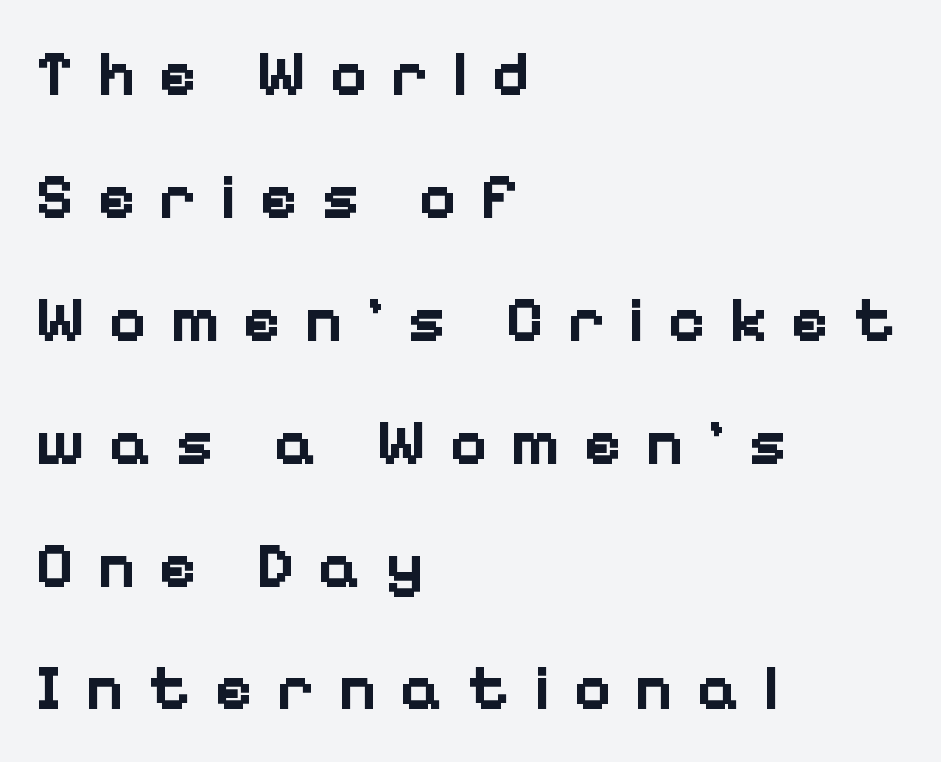
The image shows 64 px bold sans-serif type, upright; set left-aligned, loose line spacing (1.92x), unusually wide letter spacing (+0.36 em), not underlined; low stroke contrast and a medium x-height.
